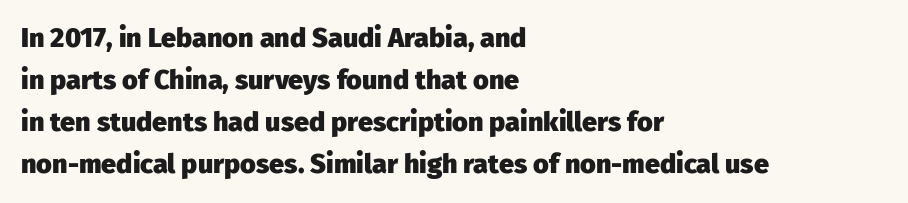
Nothing unusual about the tracking: characters are spaced as the font intends. Layout note: lines flush left. Does the lettering tilt? It doesn't — this is upright. The characters look thick and weighty, a clear bold. If you measured baseline to baseline, you'd find a middling distance. Underlining? Definitely not there.
